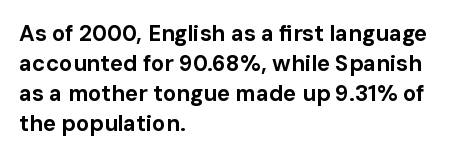
The image shows 22 px bold type, upright; set left-aligned, normal line spacing (1.37x), normal letter spacing, not underlined.
